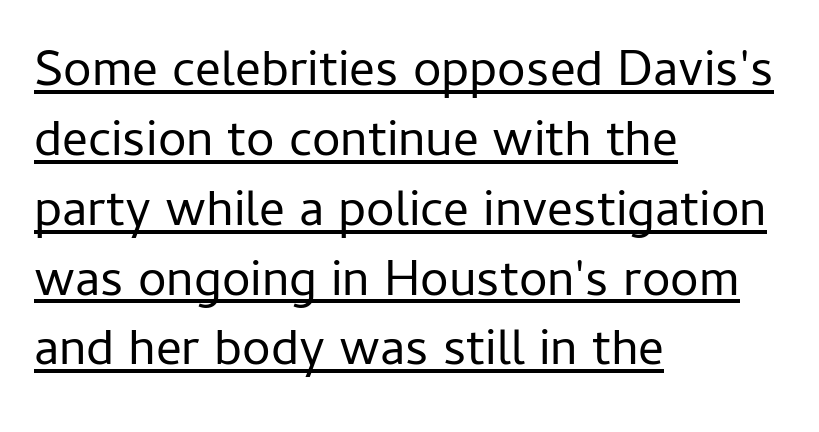
The image shows 51 px regular-weight sans-serif type, upright; set left-aligned, normal line spacing (1.37x), normal letter spacing, underlined; low stroke contrast and a medium x-height.
